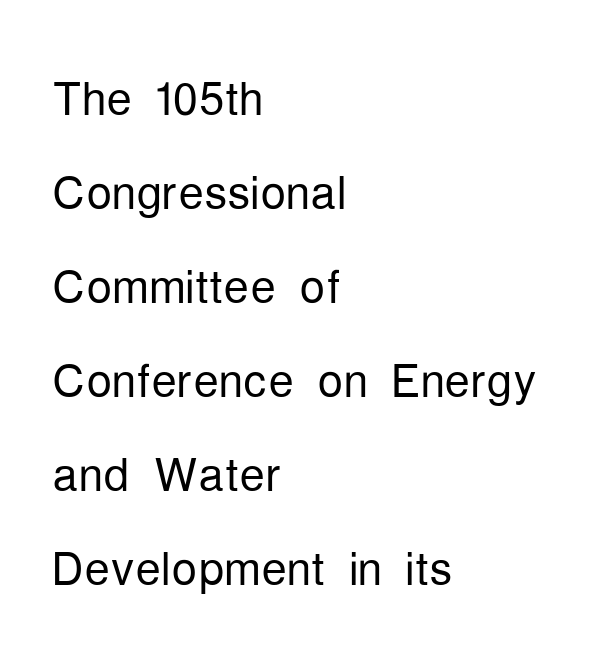
The lettering stays uniformly vertical, giving the passage a roman look. Lines of text with bare space underneath. A light-to-regular cut is what we see here. The letters advance in unequal steps, a hallmark of proportional type. The type family on display is of the sans-serif kind. This sample is left-justified, so line endings fall wherever the words run out.
